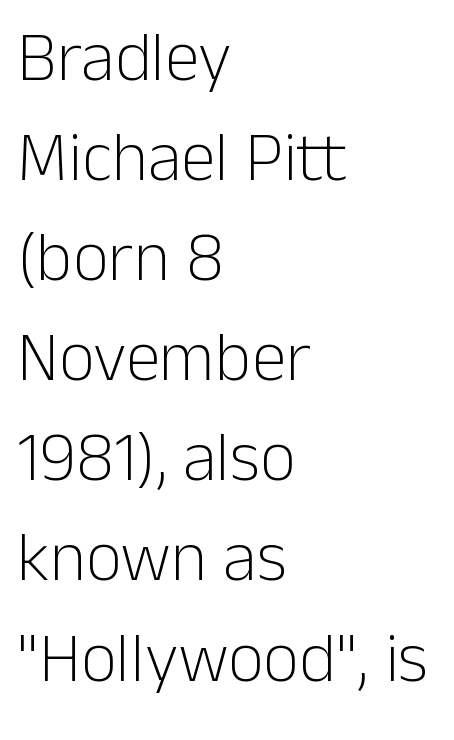
This rendering employs a face without finishing strokes, i.e., a sans-serif. Is the stroke heavy? The answer is a plain regular-or-lighter. This rendering leaves character spacing at its baseline value. These lines are rendered in a variable-pitch font.
